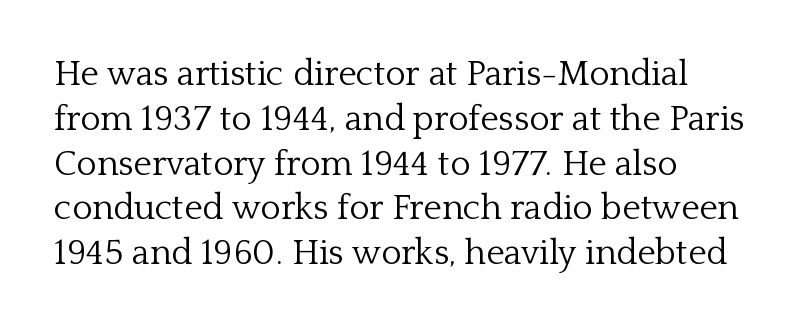
Tall strokes in this sample are plumb rather than angled. In terms of leading, this rendering sits right in the middle. Each row of text sits above clean, open space. The typeface chosen for these lines features serifs. The letters advance in unequal steps, a hallmark of proportional type.
